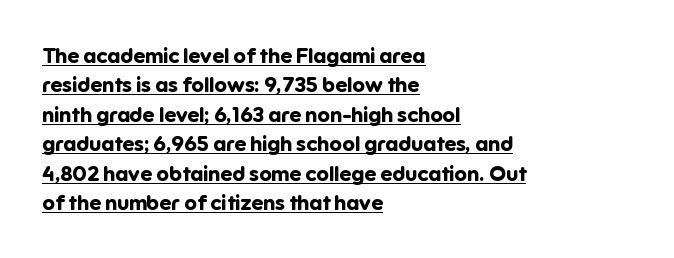
Q: Is the text bold? A: Yes.
Q: Is the text italic (slanted)? A: No, it is upright.
Q: Is the text underlined? A: Yes.
Q: How is the paragraph aligned? A: Left-aligned.
Q: Is the spacing between letters normal or unusually wide? A: Normal.
Q: Is the spacing between lines tight, normal or loose? A: Normal.
